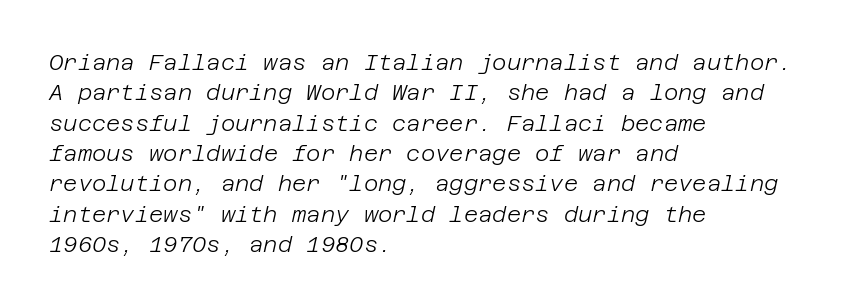
The image shows 22 px text type, italic (leaning right); set left-aligned, normal line spacing (1.38x), normal letter spacing, not underlined.
